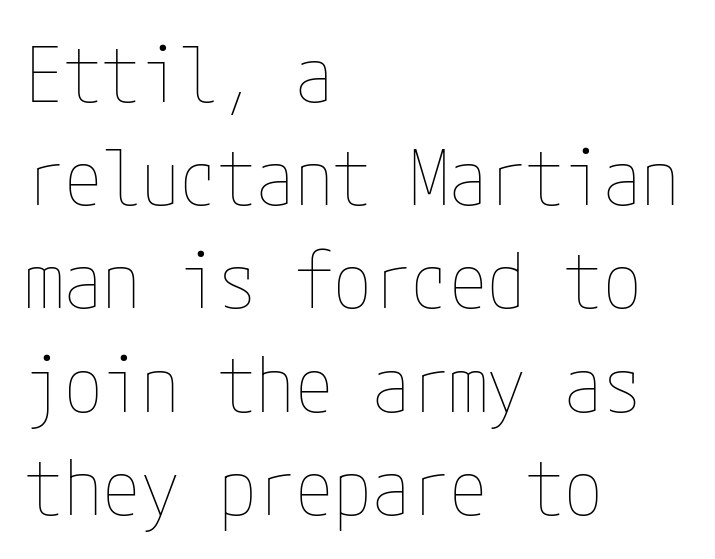
The image shows 77 px thin, condensed type, upright; set left-aligned, normal line spacing (1.34x), normal letter spacing, not underlined; low stroke contrast and a medium x-height.
